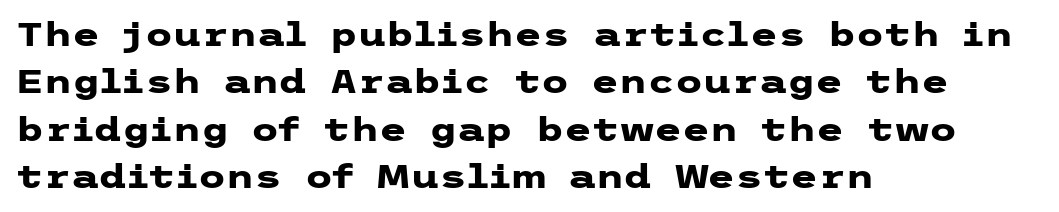
Does the leading feel generous? No, just average. Heavy-handed strokes throughout: this text is bold. The paragraph has a hard left edge and a soft right edge. The letters stand upright; this is a roman face. The words here are not underlined. A typesetter would call this zero additional tracking.
